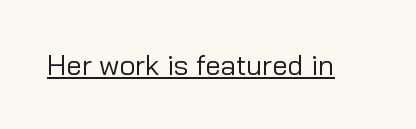
The rendering keeps characters at their native spacing. Is the stroke heavy? The answer is a plain regular-or-lighter. Ascenders rise straight up at ninety degrees. Honestly, the underline is the first thing you notice here.
